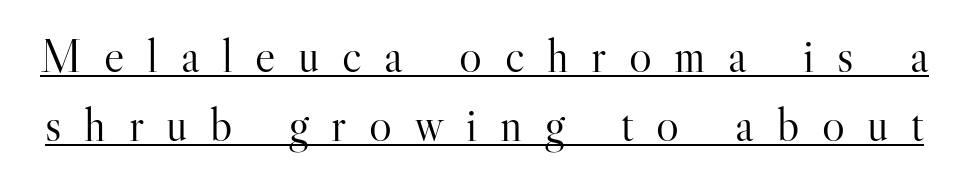
The image shows 48 px light serif type, upright; set normal line spacing (1.44x), unusually wide letter spacing (+0.47 em), underlined; high stroke contrast and a small x-height.
